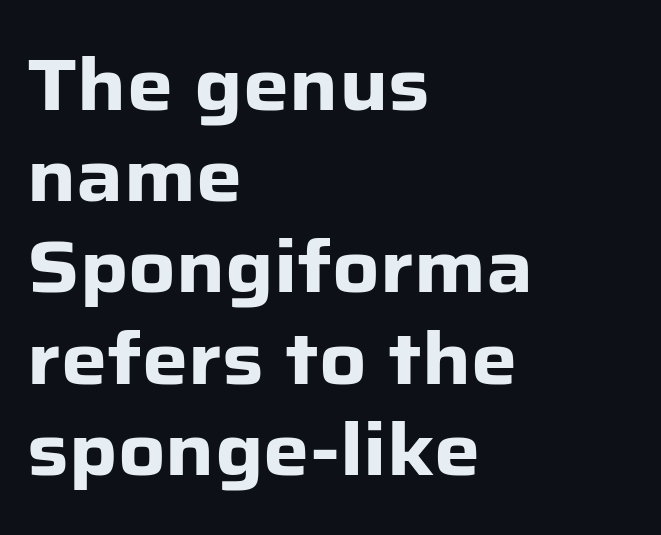
{"serif": "no", "italic": "no", "bold": "yes", "weight": "heavy", "width": "normal", "stroke_contrast": "low", "x_height": "medium", "monospaced": "no", "underline": "no", "align": "left", "line_spacing": "normal", "line_spacing_ratio": 1.25, "letter_spacing": "normal", "letter_spacing_em": 0.0, "glyph_px": 73}
